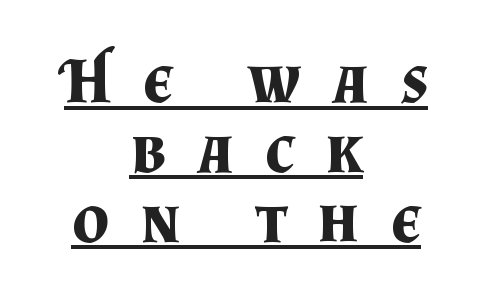
When letters stand straight like this, we call the style roman or upright. Caption: multi-line text, centered on the measure. Compared with an ordinary text face, these strokes are far heavier — a full bold. The face used here is rendered with a markedly widened letterfit.
